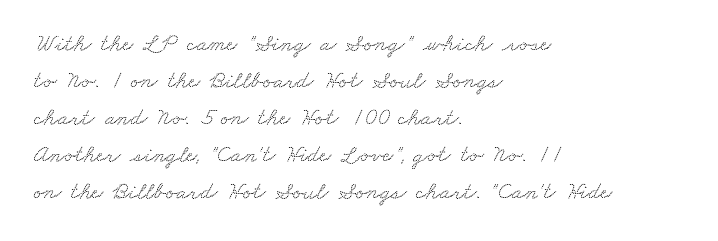
The image shows 24 px text type; set left-aligned, normal line spacing (1.54x), normal letter spacing, not underlined.
